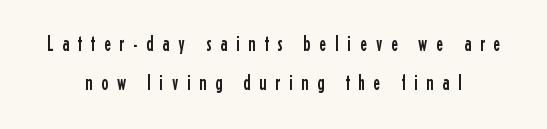
Q: Is the text italic (slanted)? A: No, it is upright.
Q: Is the text underlined? A: No.
Q: How is the paragraph aligned? A: Centered.
Q: Is the spacing between letters normal or unusually wide? A: Unusually wide.
